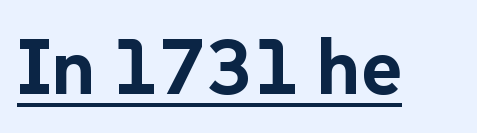
Q: Is the text bold? A: Yes.
Q: Is the text italic (slanted)? A: No, it is upright.
Q: Is the typeface a serif or a sans-serif typeface? A: Sans-serif.
Q: Is the text underlined? A: Yes.
Q: Is the spacing between letters normal or unusually wide? A: Normal.
Q: Width (condensed, normal, or wide)? A: Normal.
Q: Stroke contrast? A: Low.
Q: x-height? A: Medium.
Q: Monospaced? A: No.
